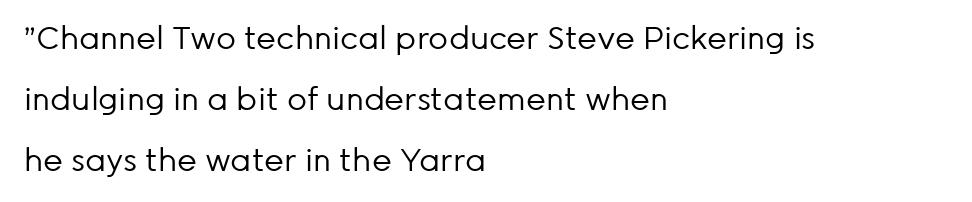
Q: Is the text bold? A: No.
Q: Is the text italic (slanted)? A: No, it is upright.
Q: Is the typeface a serif or a sans-serif typeface? A: Sans-serif.
Q: Is the text underlined? A: No.
Q: How is the paragraph aligned? A: Left-aligned.
Q: Is the spacing between letters normal or unusually wide? A: Normal.
Q: Is the spacing between lines tight, normal or loose? A: Loose.
Q: Width (condensed, normal, or wide)? A: Normal.
Q: Stroke contrast? A: Low.
Q: x-height? A: Medium.
Q: Monospaced? A: No.
